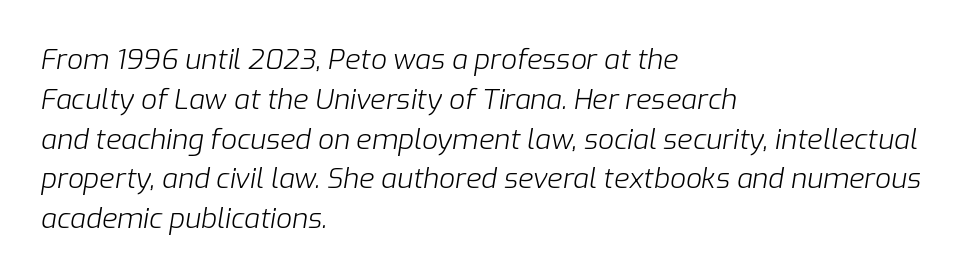
{"italic": "yes", "lean": "right", "slant_degrees": 9, "bold": "no", "weight": "light", "width": "normal", "stroke_contrast": "low", "x_height": "medium", "monospaced": "no", "underline": "no", "align": "left", "line_spacing": "normal", "line_spacing_ratio": 1.42, "letter_spacing": "normal", "letter_spacing_em": 0.0, "glyph_px": 28}
